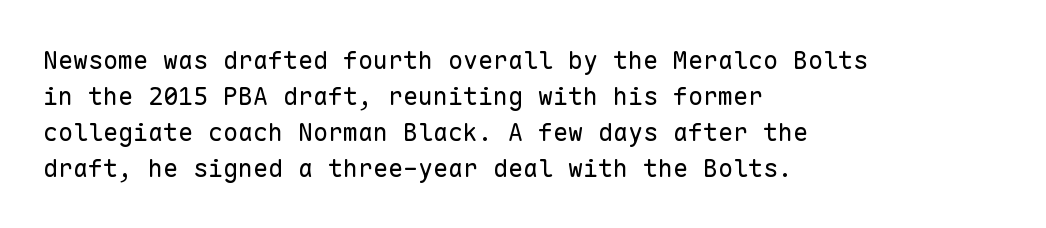
{"italic": "no", "bold": "no", "underline": "no", "align": "left", "line_spacing": "normal", "line_spacing_ratio": 1.44, "letter_spacing": "normal", "letter_spacing_em": 0.0, "glyph_px": 25}
